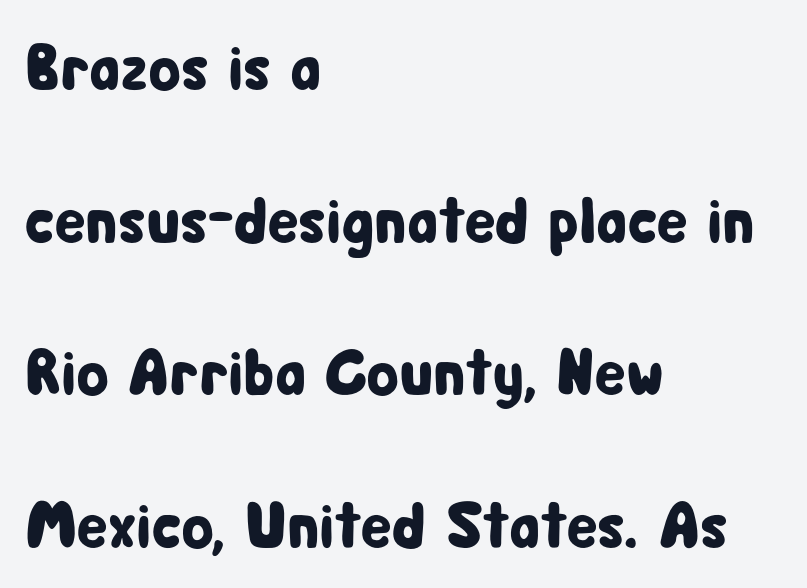
Q: Is the text italic (slanted)? A: No, it is upright.
Q: Is the typeface a serif or a sans-serif typeface? A: Sans-serif.
Q: Is the text underlined? A: No.
Q: How is the paragraph aligned? A: Left-aligned.
Q: Is the spacing between letters normal or unusually wide? A: Normal.
Q: Is the spacing between lines tight, normal or loose? A: Loose.
Q: Width (condensed, normal, or wide)? A: Condensed.
Q: Stroke contrast? A: Low.
Q: x-height? A: Medium.
Q: Monospaced? A: No.
